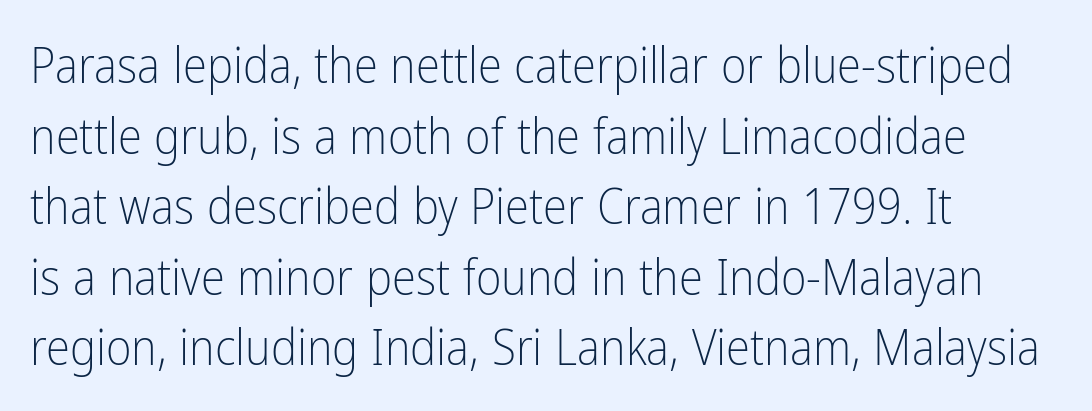
This rendering employs a face without finishing strokes, i.e., a sans-serif. Rendered with straight, roman letterforms. These lines sit exactly where default settings would place them. Think of a printed novel: that variable character pitch is what you see here. The specimen omits any rule beneath the text block's lines. If you drew a ruler down the left edge, every line would touch it.
